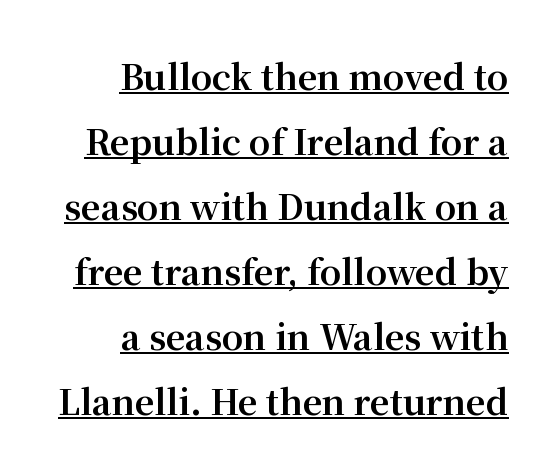
{"serif": "yes", "italic": "no", "bold": "yes", "weight": "bold", "width": "normal", "stroke_contrast": "medium", "x_height": "medium", "monospaced": "no", "underline": "yes", "align": "right", "line_spacing": "loose", "line_spacing_ratio": 1.91, "letter_spacing": "normal", "letter_spacing_em": 0.0, "glyph_px": 34}
